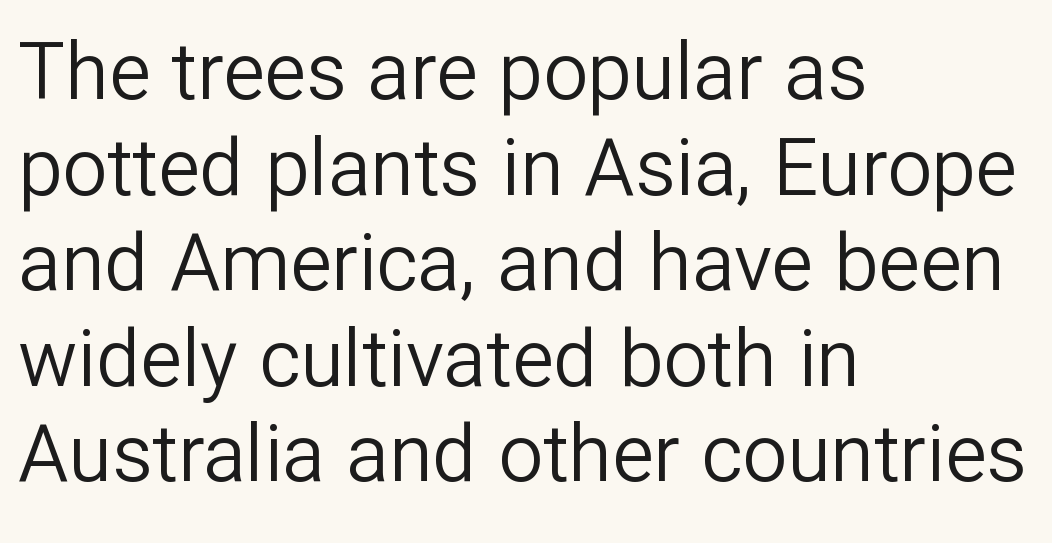
Q: Is the text bold? A: No.
Q: Is the text italic (slanted)? A: No, it is upright.
Q: Is the typeface a serif or a sans-serif typeface? A: Sans-serif.
Q: Is the text underlined? A: No.
Q: How is the paragraph aligned? A: Left-aligned.
Q: Is the spacing between letters normal or unusually wide? A: Normal.
Q: Width (condensed, normal, or wide)? A: Normal.
Q: Stroke contrast? A: Low.
Q: x-height? A: Medium.
Q: Monospaced? A: No.
